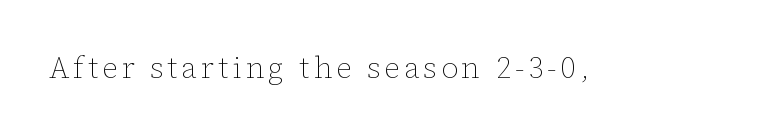
The image shows 30 px thin type, upright; set not underlined; low stroke contrast and a medium x-height.
